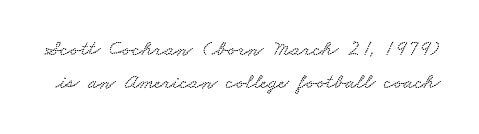
Bare-footed words on every line. Tracking here is standard; glyphs follow each other at the usual distance. If you measured baseline to baseline, you'd find a middling distance.
